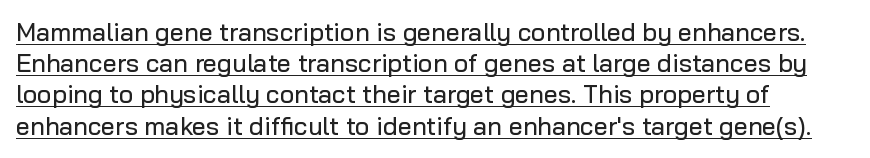
{"italic": "no", "underline": "yes", "align": "left", "line_spacing": "normal", "line_spacing_ratio": 1.25, "letter_spacing": "normal", "letter_spacing_em": 0.0, "glyph_px": 25}
